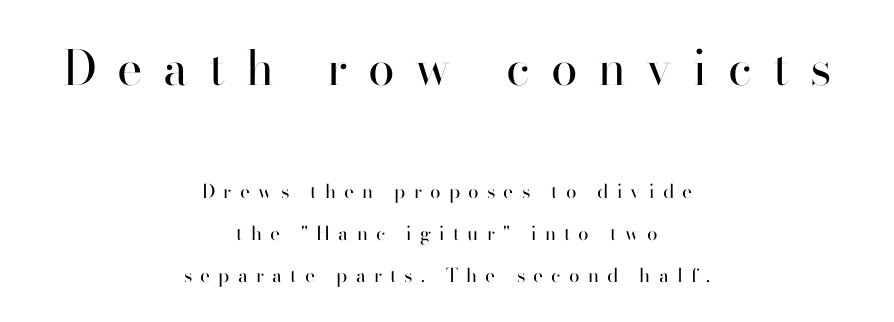
{"serif": "no", "italic": "no", "bold": "no", "weight": "regular", "width": "normal", "stroke_contrast": "high", "x_height": "small", "monospaced": "no", "underline": "no", "align": "center", "line_spacing": "loose", "line_spacing_ratio": 2.22, "letter_spacing": "wide", "letter_spacing_em": 0.43, "larger_block": "first", "size_ratio": 2.53, "glyph_px": 48}
